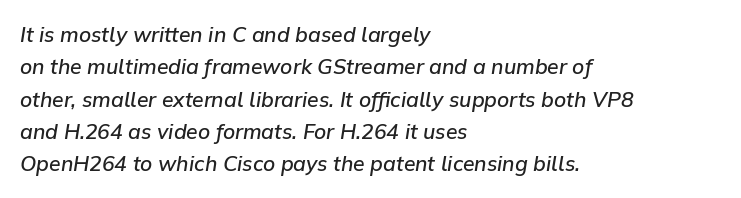
{"italic": "yes", "lean": "right", "slant_degrees": 9, "bold": "semi", "underline": "no", "align": "left", "line_spacing": "normal", "line_spacing_ratio": 1.54, "letter_spacing": "normal", "letter_spacing_em": 0.0, "glyph_px": 21}
